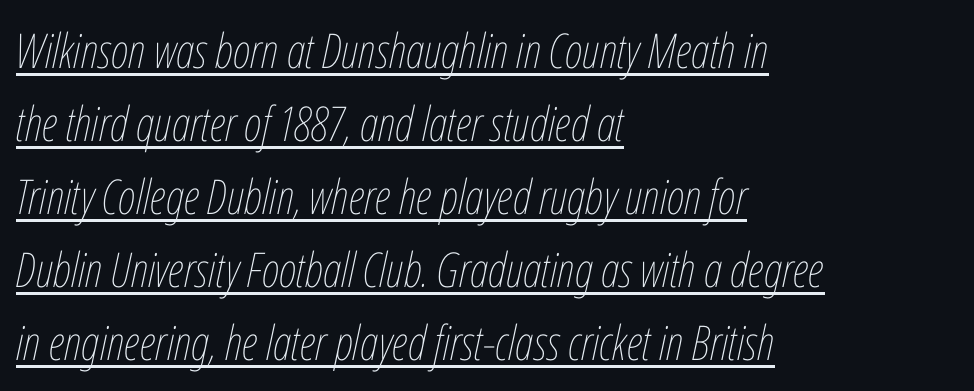
{"italic": "yes", "lean": "right", "slant_degrees": 12, "bold": "no", "weight": "thin", "width": "condensed", "stroke_contrast": "low", "x_height": "medium", "monospaced": "no", "underline": "yes", "align": "left", "line_spacing": "normal", "line_spacing_ratio": 1.52, "letter_spacing": "normal", "letter_spacing_em": 0.0, "glyph_px": 48}
